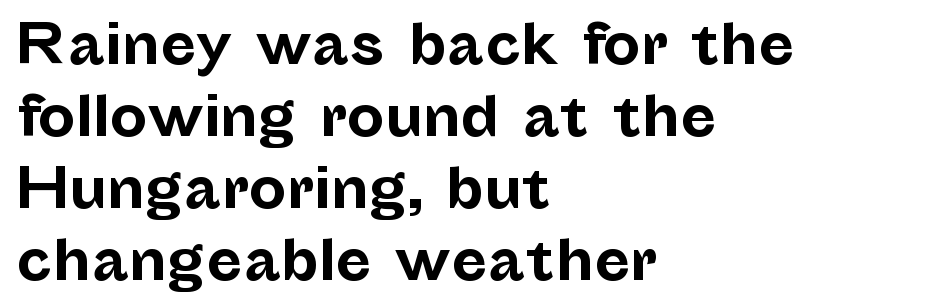
Q: Is the text bold? A: Yes.
Q: Is the text italic (slanted)? A: No, it is upright.
Q: Is the typeface a serif or a sans-serif typeface? A: Sans-serif.
Q: Is the text underlined? A: No.
Q: How is the paragraph aligned? A: Left-aligned.
Q: Is the spacing between letters normal or unusually wide? A: Normal.
Q: Is the spacing between lines tight, normal or loose? A: Normal.
Q: Width (condensed, normal, or wide)? A: Normal.
Q: Stroke contrast? A: Low.
Q: x-height? A: Medium.
Q: Monospaced? A: No.
